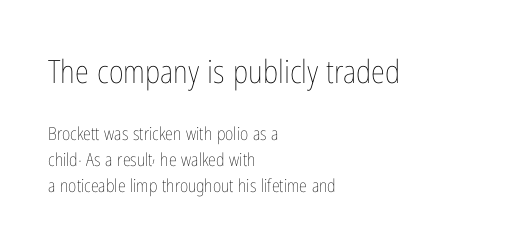
{"italic": "no", "bold": "no", "weight": "thin", "width": "condensed", "stroke_contrast": "low", "x_height": "medium", "monospaced": "no", "underline": "no", "align": "left", "line_spacing": "normal", "line_spacing_ratio": 1.44, "letter_spacing": "normal", "letter_spacing_em": 0.0, "larger_block": "first", "size_ratio": 1.78, "glyph_px": 32}
